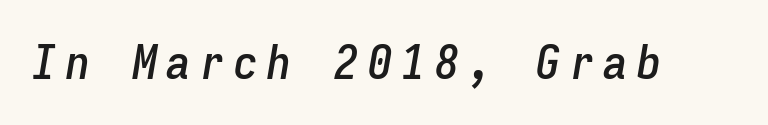
The image shows 48 px condensed type, italic (leaning right), monospaced; set unusually wide letter spacing (+0.2 em), not underlined; low stroke contrast and a medium x-height.
